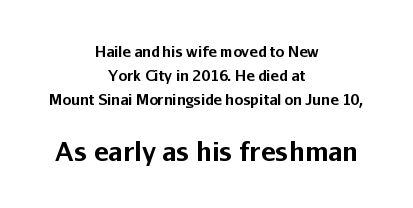
The image shows 25 px bold type, upright; set centered, line spacing 1.71x, normal letter spacing, not underlined; the second (bottom) block is 1.79x larger.
